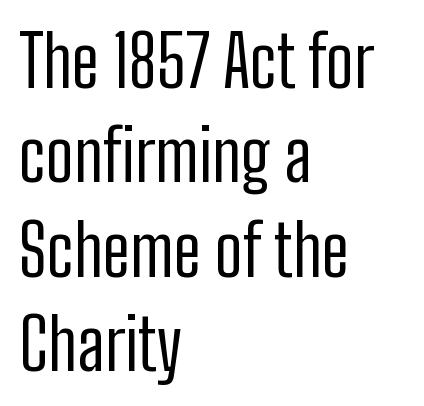
{"serif": "no", "italic": "no", "bold": "no", "weight": "regular", "width": "condensed", "stroke_contrast": "low", "x_height": "medium", "monospaced": "no", "underline": "no", "align": "left", "line_spacing": "normal", "line_spacing_ratio": 1.35, "letter_spacing": "normal", "letter_spacing_em": 0.0, "glyph_px": 70}
